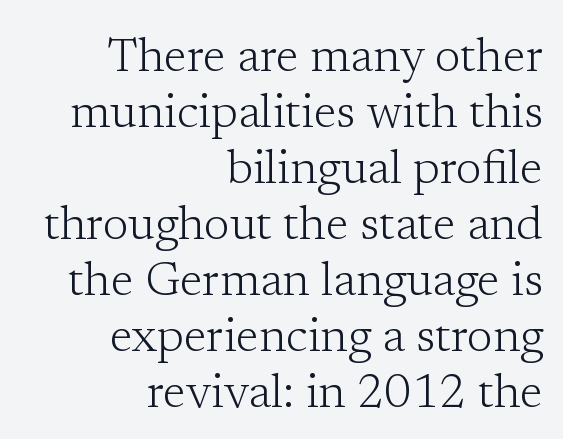
Nobody touched the tracking dial on this one. Underline: absent. The lettering stays uniformly vertical, giving the passage a roman look. Does the type have serifs? Yes, each stem ends in a small foot. Horizontal alignment here is rightward, an uncommon choice for prose. Stroke mass is kept to a normal reading level or below.
